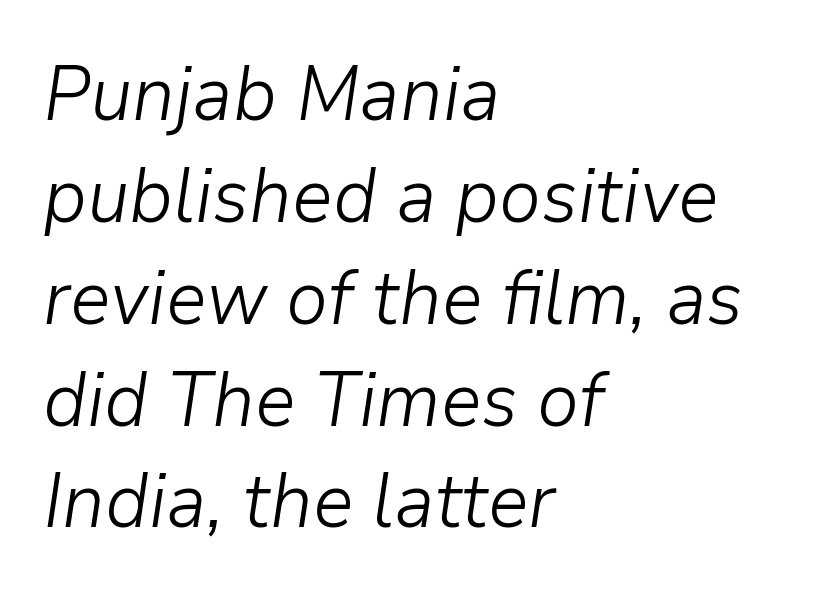
Letter spacing: default. Reading down the column, the eye jumps a familiar distance to each next line. The words here are not underlined. The font is comparable to plain body text, perhaps lighter. Is the type slanted? Yes — the strokes lean at a clear angle.
